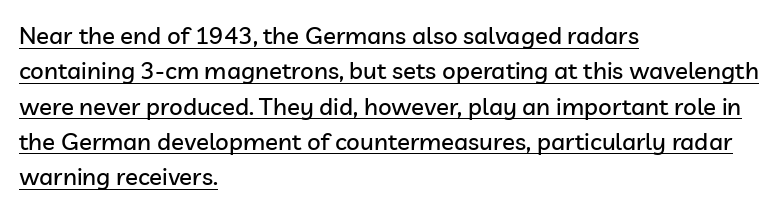
Q: Is the text italic (slanted)? A: No, it is upright.
Q: Is the text underlined? A: Yes.
Q: How is the paragraph aligned? A: Left-aligned.
Q: Is the spacing between letters normal or unusually wide? A: Normal.
Q: Is the spacing between lines tight, normal or loose? A: Normal.
